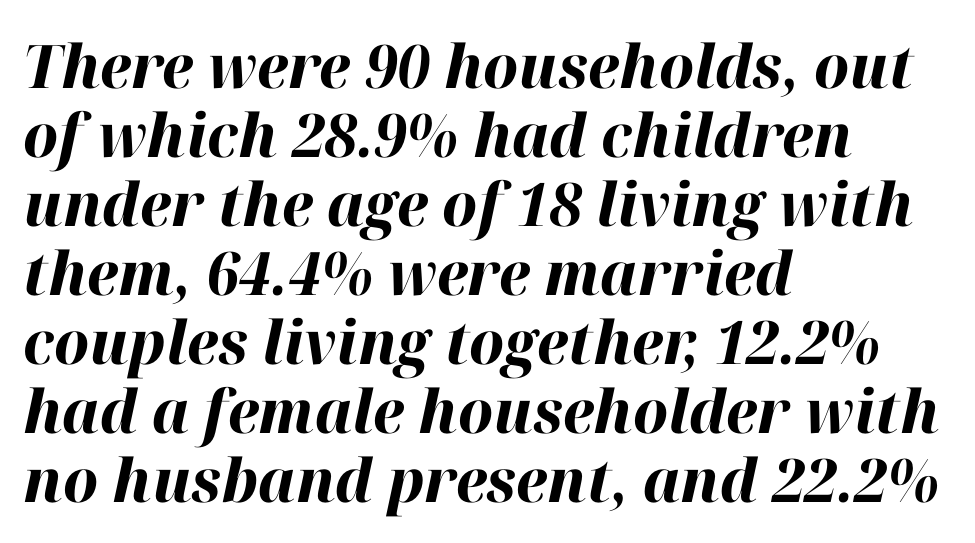
{"italic": "yes", "lean": "right", "slant_degrees": 12, "bold": "yes", "weight": "bold", "width": "normal", "stroke_contrast": "high", "x_height": "medium", "monospaced": "no", "underline": "no", "align": "left", "line_spacing": "tight", "line_spacing_ratio": 1.15, "letter_spacing": "normal", "letter_spacing_em": 0.0, "glyph_px": 60}
